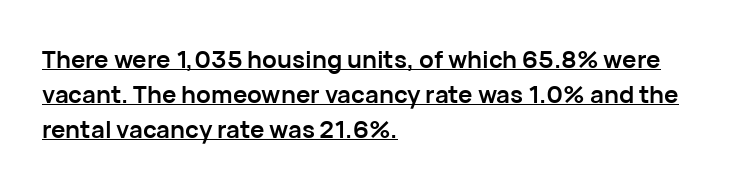
Q: Is the text bold? A: Yes.
Q: Is the text italic (slanted)? A: No, it is upright.
Q: Is the text underlined? A: Yes.
Q: How is the paragraph aligned? A: Left-aligned.
Q: Is the spacing between letters normal or unusually wide? A: Normal.
Q: Is the spacing between lines tight, normal or loose? A: Normal.
